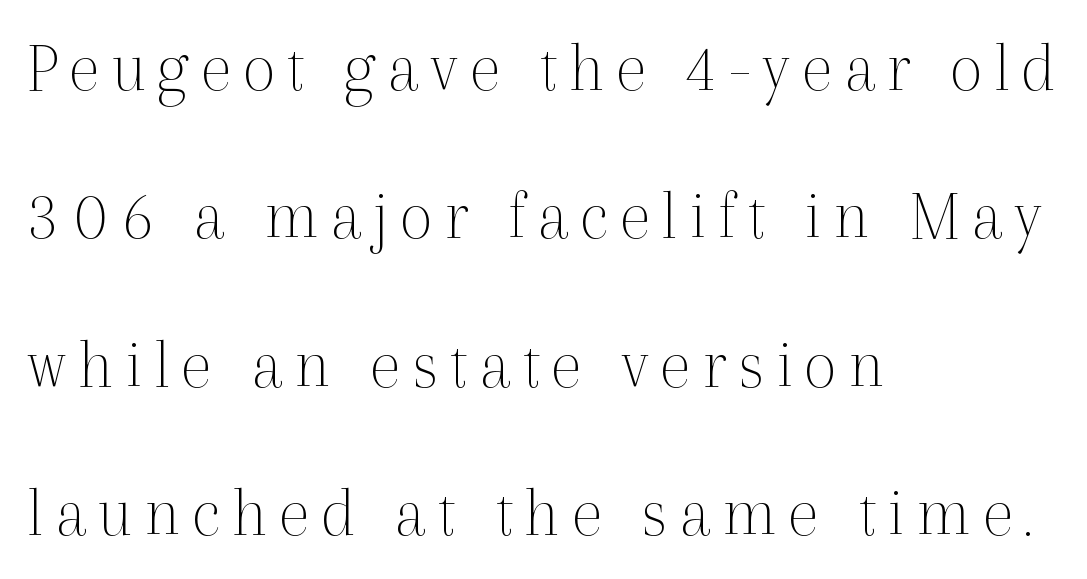
Q: Is the text bold? A: No.
Q: Is the text italic (slanted)? A: No, it is upright.
Q: Is the typeface a serif or a sans-serif typeface? A: Serif.
Q: Is the text underlined? A: No.
Q: How is the paragraph aligned? A: Left-aligned.
Q: Is the spacing between lines tight, normal or loose? A: Loose.
Q: Width (condensed, normal, or wide)? A: Normal.
Q: x-height? A: Medium.
Q: Monospaced? A: No.
